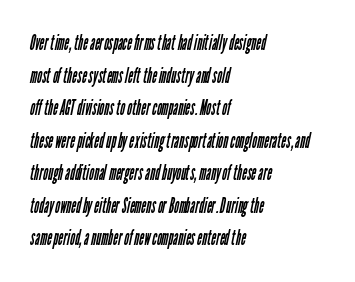
The image shows 21 px text type; set left-aligned, normal line spacing (1.55x), normal letter spacing, not underlined.
